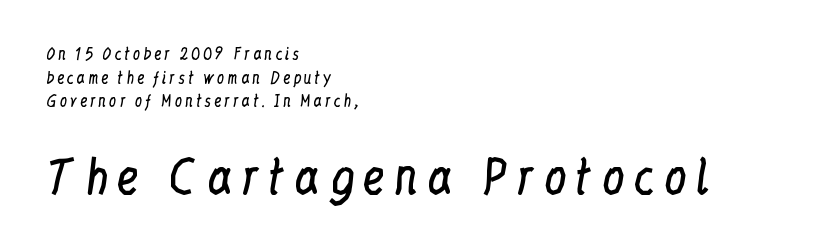
{"serif": "yes", "bold": "no", "weight": "regular", "width": "condensed", "stroke_contrast": "low", "x_height": "medium", "monospaced": "no", "underline": "no", "align": "left", "line_spacing": "normal", "line_spacing_ratio": 1.58, "larger_block": "second", "size_ratio": 3.07, "glyph_px": 46}
